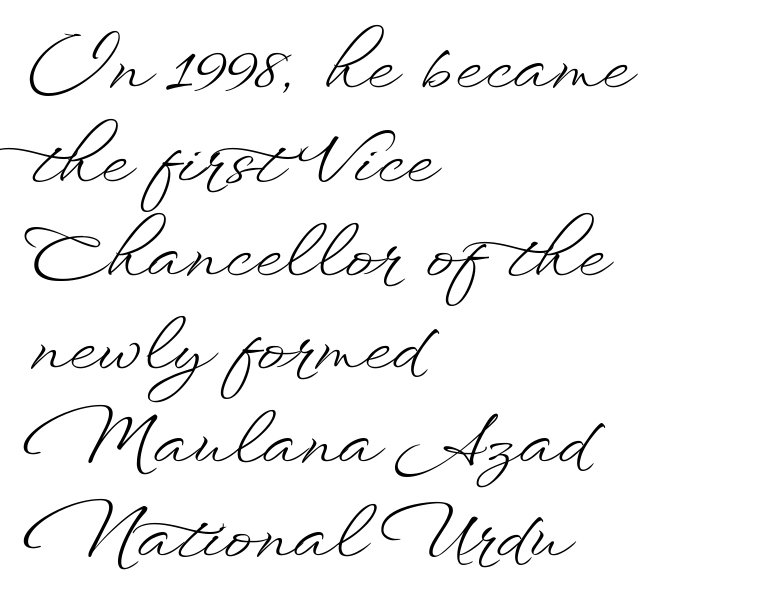
Q: Is the text bold? A: No.
Q: Is the text italic (slanted)? A: Yes.
Q: Is the text underlined? A: No.
Q: How is the paragraph aligned? A: Left-aligned.
Q: Is the spacing between letters normal or unusually wide? A: Normal.
Q: Is the spacing between lines tight, normal or loose? A: Normal.
Q: Width (condensed, normal, or wide)? A: Wide.
Q: Stroke contrast? A: Low.
Q: x-height? A: Small.
Q: Monospaced? A: No.
